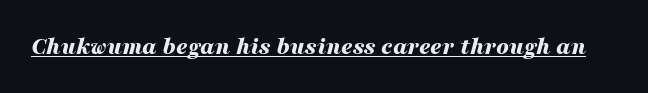
The image shows 25 px bold type, italic (leaning right); set normal letter spacing, underlined.
